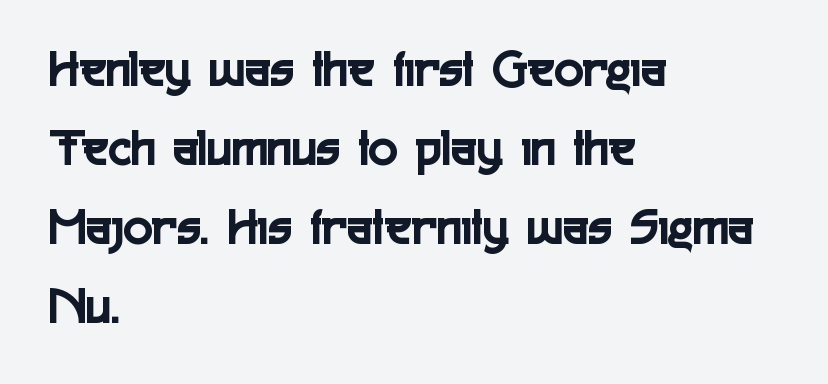
The image shows 54 px condensed sans-serif type, upright; set left-aligned, normal line spacing (1.46x), normal letter spacing, not underlined; a medium x-height.
